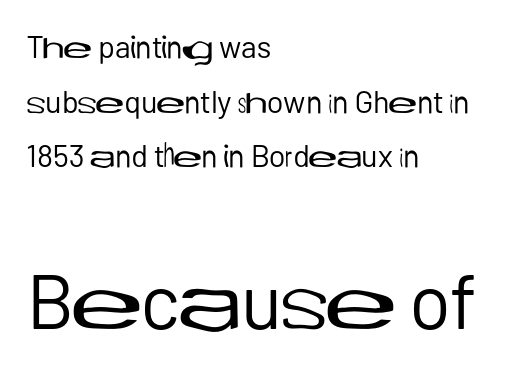
{"serif": "no", "italic": "no", "bold": "no", "weight": "regular", "width": "normal", "stroke_contrast": "low", "x_height": "medium", "monospaced": "no", "underline": "no", "align": "left", "line_spacing_ratio": 1.76, "letter_spacing": "normal", "letter_spacing_em": 0.0, "larger_block": "second", "size_ratio": 2.48, "glyph_px": 77}
